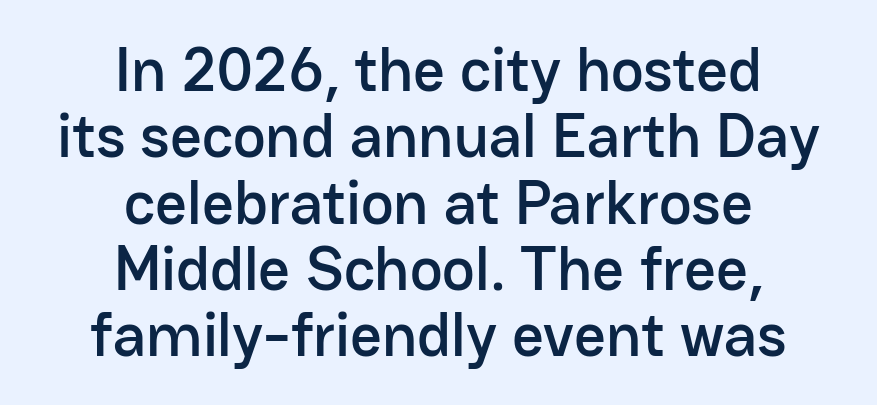
The image shows 62 px sans-serif type, upright; set centered, tight line spacing (1.07x), normal letter spacing, not underlined; low stroke contrast and a medium x-height.
